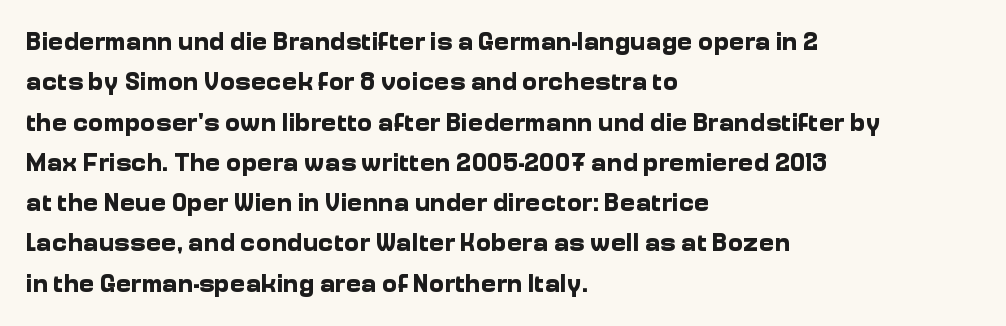
Q: Is the text bold? A: Yes.
Q: Is the text italic (slanted)? A: No, it is upright.
Q: Is the text underlined? A: No.
Q: How is the paragraph aligned? A: Left-aligned.
Q: Is the spacing between letters normal or unusually wide? A: Normal.
Q: Is the spacing between lines tight, normal or loose? A: Normal.
